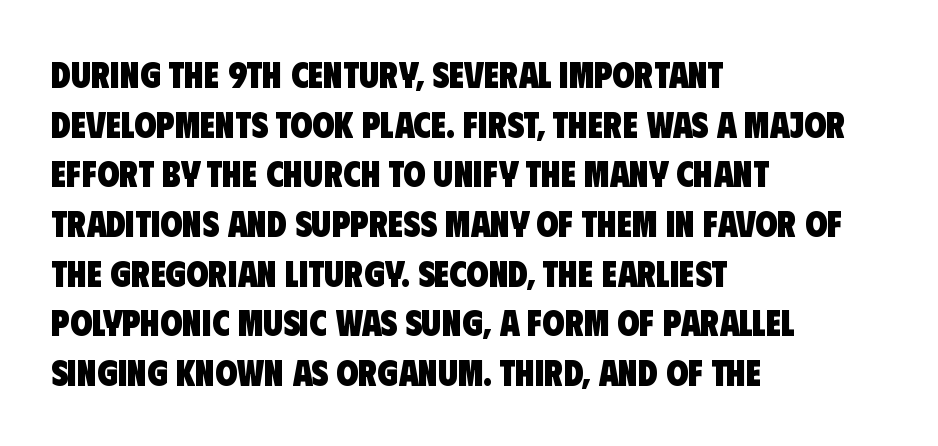
The image shows 36 px heavy, condensed sans-serif type; set left-aligned, normal line spacing (1.38x), normal letter spacing, not underlined; low stroke contrast and a large x-height.
